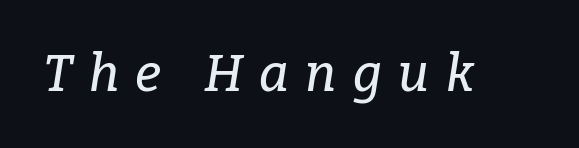
The image shows 51 px serif type, italic (leaning right); set unusually wide letter spacing (+0.32 em), not underlined; low stroke contrast and a medium x-height.
